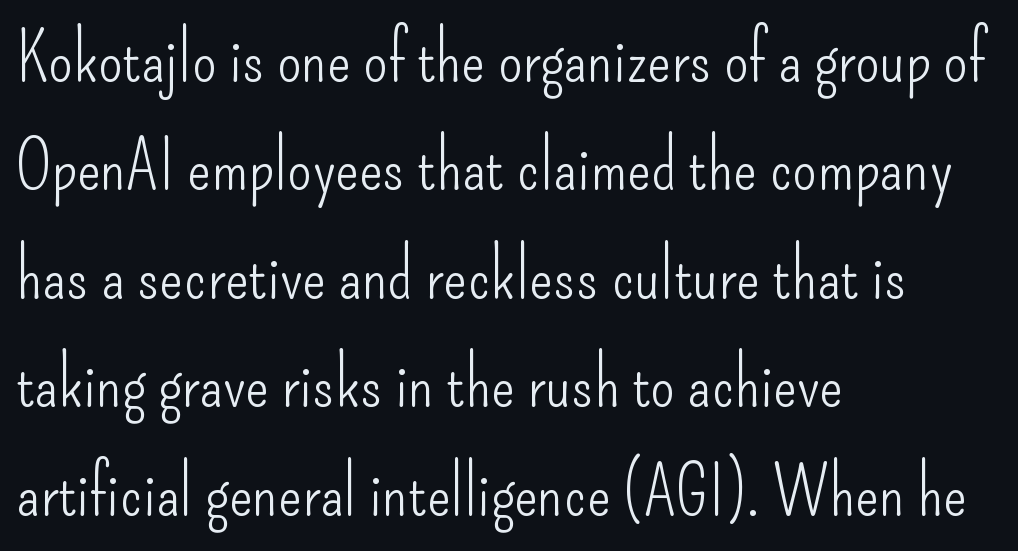
Weight class: somewhere from thin through regular. Rule under the text: the space is simply empty. One glance says typical: line gaps are just what's usual. All the whitespace from short lines collects on the right. Think of a printed novel: that variable character pitch is what you see here. Serif or sans? Sans — the stroke terminals are bare.
